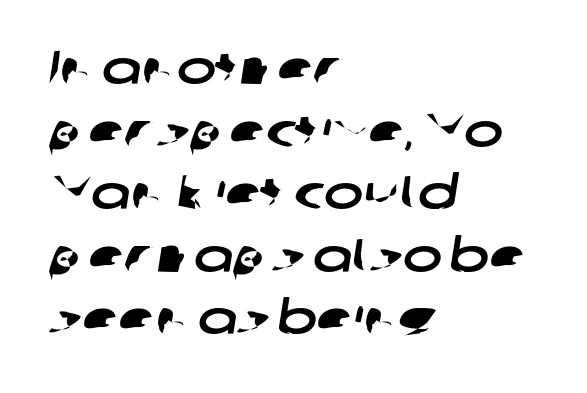
{"serif": "no", "width": "wide", "stroke_contrast": "low", "x_height": "medium", "monospaced": "no", "underline": "no", "align": "left", "line_spacing": "normal", "line_spacing_ratio": 1.33, "letter_spacing": "normal", "letter_spacing_em": 0.0, "glyph_px": 47}
